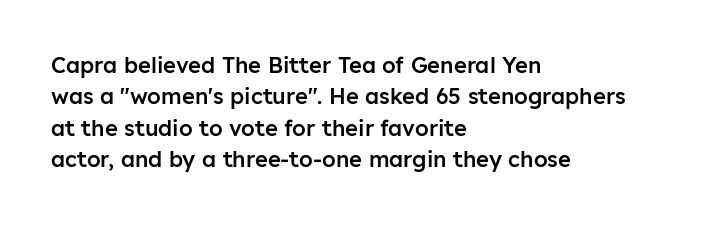
Q: Is the text bold? A: Semi-bold.
Q: Is the text italic (slanted)? A: No, it is upright.
Q: Is the text underlined? A: No.
Q: How is the paragraph aligned? A: Left-aligned.
Q: Is the spacing between letters normal or unusually wide? A: Normal.
Q: Is the spacing between lines tight, normal or loose? A: Normal.
